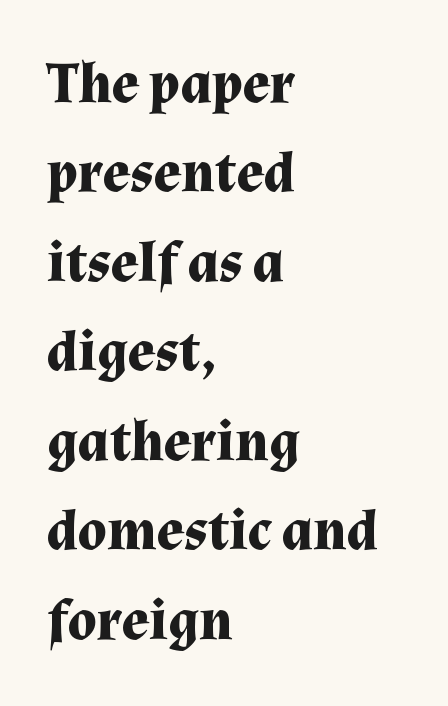
Q: Is the text bold? A: Yes.
Q: Is the text italic (slanted)? A: No, it is upright.
Q: Is the typeface a serif or a sans-serif typeface? A: Serif.
Q: Is the text underlined? A: No.
Q: How is the paragraph aligned? A: Left-aligned.
Q: Is the spacing between letters normal or unusually wide? A: Normal.
Q: Is the spacing between lines tight, normal or loose? A: Normal.
Q: Width (condensed, normal, or wide)? A: Normal.
Q: Stroke contrast? A: Medium.
Q: x-height? A: Medium.
Q: Monospaced? A: No.
